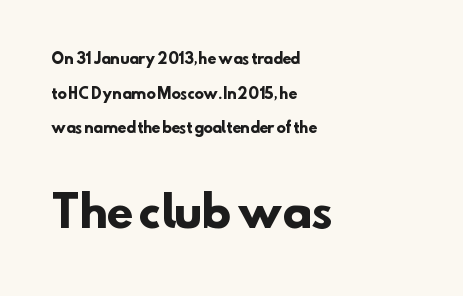
{"serif": "no", "bold": "yes", "weight": "heavy", "width": "normal", "stroke_contrast": "low", "x_height": "small", "monospaced": "no", "underline": "no", "align": "left", "line_spacing": "loose", "line_spacing_ratio": 2.47, "letter_spacing": "normal", "letter_spacing_em": 0.0, "larger_block": "second", "size_ratio": 3.07, "glyph_px": 43}
